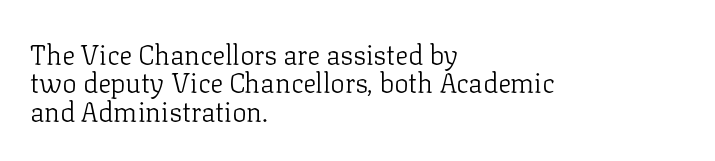
{"italic": "no", "bold": "no", "underline": "no", "align": "left", "line_spacing": "tight", "line_spacing_ratio": 1.05, "letter_spacing": "normal", "letter_spacing_em": 0.0, "glyph_px": 27}
